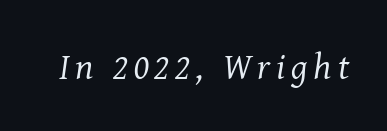
Q: Is the text bold? A: No.
Q: Is the text italic (slanted)? A: Yes, it leans right by about 8 degrees.
Q: Is the typeface a serif or a sans-serif typeface? A: Serif.
Q: Is the text underlined? A: No.
Q: Width (condensed, normal, or wide)? A: Normal.
Q: Stroke contrast? A: Medium.
Q: x-height? A: Medium.
Q: Monospaced? A: No.
